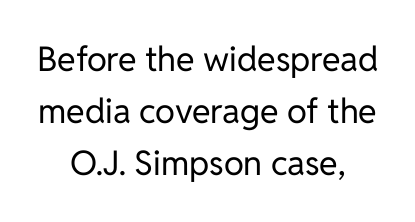
{"serif": "no", "italic": "no", "bold": "no", "weight": "regular", "width": "normal", "stroke_contrast": "low", "x_height": "medium", "monospaced": "no", "underline": "no", "align": "center", "line_spacing": "normal", "line_spacing_ratio": 1.53, "letter_spacing": "normal", "letter_spacing_em": 0.0, "glyph_px": 34}
